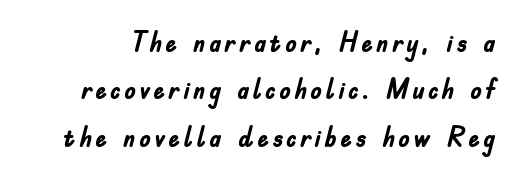
Q: Is the text bold? A: Yes.
Q: Is the text italic (slanted)? A: Yes.
Q: Is the typeface a serif or a sans-serif typeface? A: Sans-serif.
Q: Is the text underlined? A: No.
Q: Is the spacing between lines tight, normal or loose? A: Normal.
Q: Width (condensed, normal, or wide)? A: Condensed.
Q: Stroke contrast? A: Low.
Q: x-height? A: Small.
Q: Monospaced? A: No.
